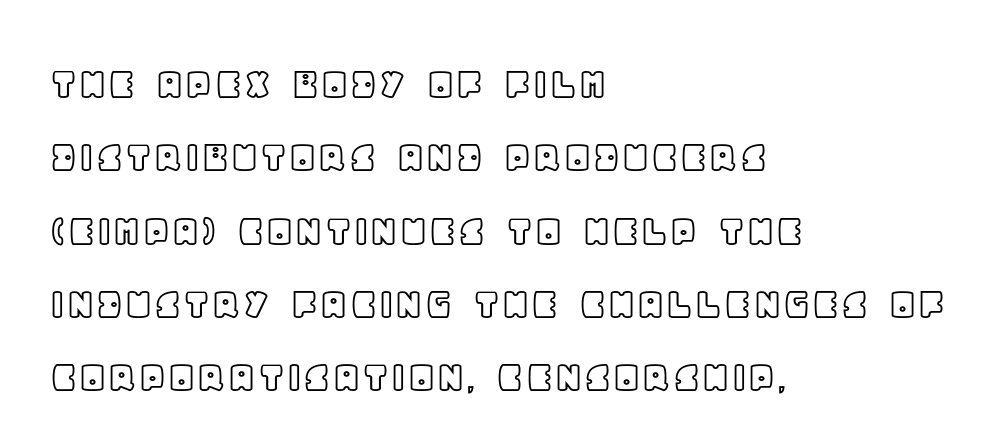
{"italic": "no", "width": "normal", "x_height": "large", "monospaced": "no", "underline": "no", "align": "left", "line_spacing": "normal", "line_spacing_ratio": 1.56, "letter_spacing": "normal", "letter_spacing_em": 0.0, "glyph_px": 47}
